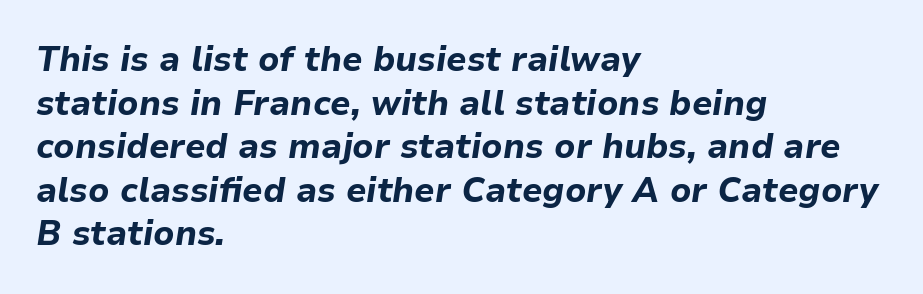
The image shows 34 px bold type, italic (leaning right); set left-aligned, normal line spacing (1.28x), normal letter spacing, not underlined; low stroke contrast and a medium x-height.
